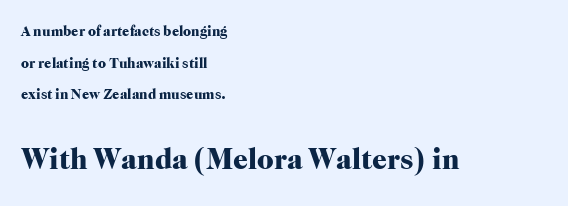
The image shows 29 px heavy serif type, upright; set left-aligned, loose line spacing (2.26x), normal letter spacing, not underlined; the second (bottom) block is 2.07x larger; high stroke contrast and a medium x-height.
